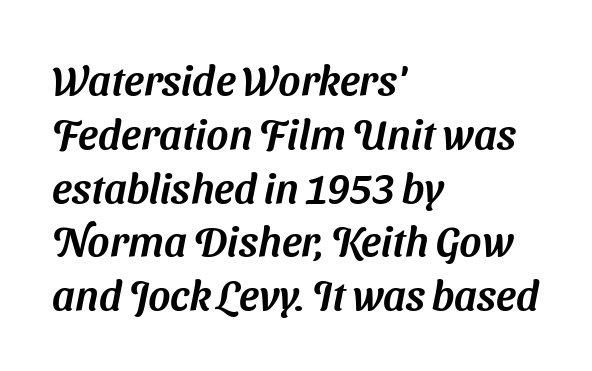
Q: Is the typeface a serif or a sans-serif typeface? A: Sans-serif.
Q: Is the text underlined? A: No.
Q: How is the paragraph aligned? A: Left-aligned.
Q: Is the spacing between letters normal or unusually wide? A: Normal.
Q: Is the spacing between lines tight, normal or loose? A: Normal.
Q: Width (condensed, normal, or wide)? A: Normal.
Q: Stroke contrast? A: Medium.
Q: x-height? A: Medium.
Q: Monospaced? A: No.
